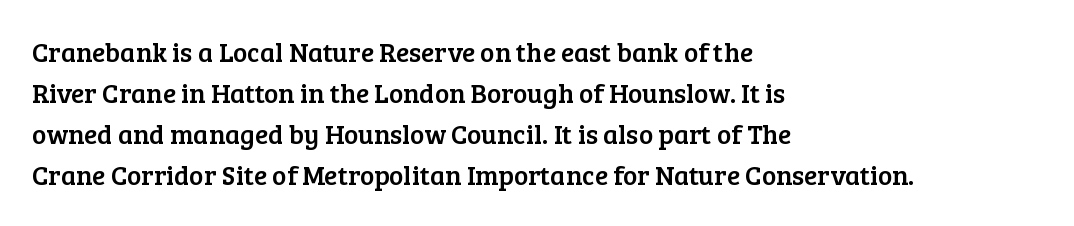
The image shows 27 px text type, upright; set left-aligned, normal line spacing (1.52x), normal letter spacing, not underlined.
